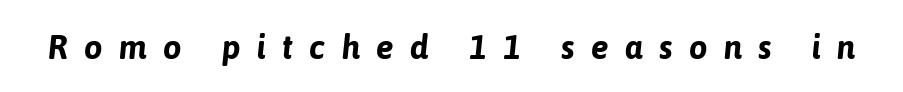
Q: Is the text bold? A: Yes.
Q: Is the text italic (slanted)? A: Yes, it leans right by about 6 degrees.
Q: Is the text underlined? A: No.
Q: Is the spacing between letters normal or unusually wide? A: Unusually wide.
Q: Width (condensed, normal, or wide)? A: Normal.
Q: Stroke contrast? A: Low.
Q: x-height? A: Medium.
Q: Monospaced? A: No.
